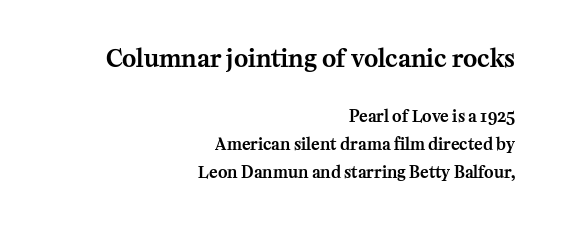
Q: Is the text italic (slanted)? A: No, it is upright.
Q: Is the text underlined? A: No.
Q: How is the paragraph aligned? A: Right-aligned.
Q: Is the spacing between letters normal or unusually wide? A: Normal.
Q: Which block of text is set in a larger size, the first (top) or the second (bottom)? A: The first (top) one.
